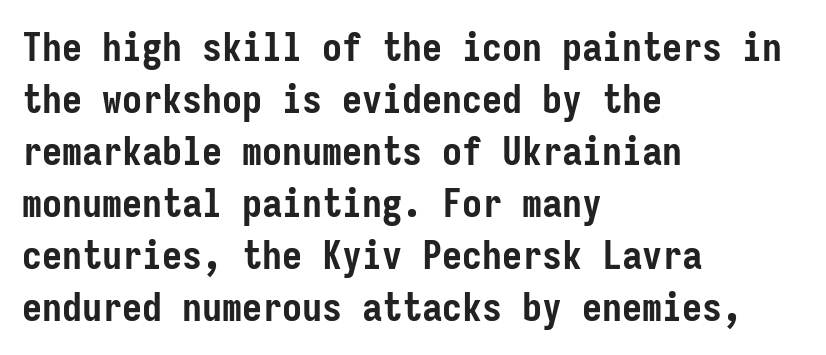
What stands out about the letter spacing? Nothing — it is the standard amount. Heavy-handed strokes throughout: this text is bold. Vertical strokes here are truly vertical. One glance says typical: line gaps are just what's usual. In terms of letterform style, serifs are entirely absent.
